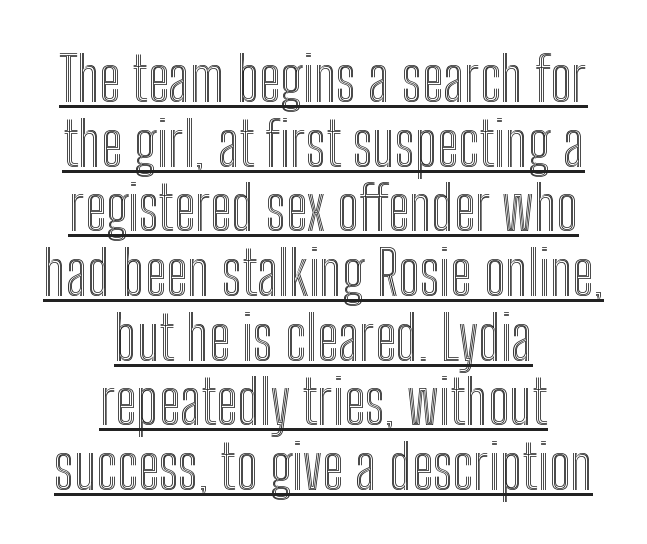
Emphasis is given by a line drawn under the lettering. The space between consecutive lines is stingy. You could call the tracking neutral — neither tight nor loose. Is this a fixed-width face? No — the glyphs have proportional, varying widths. The paragraph shown floats in the horizontal middle.
